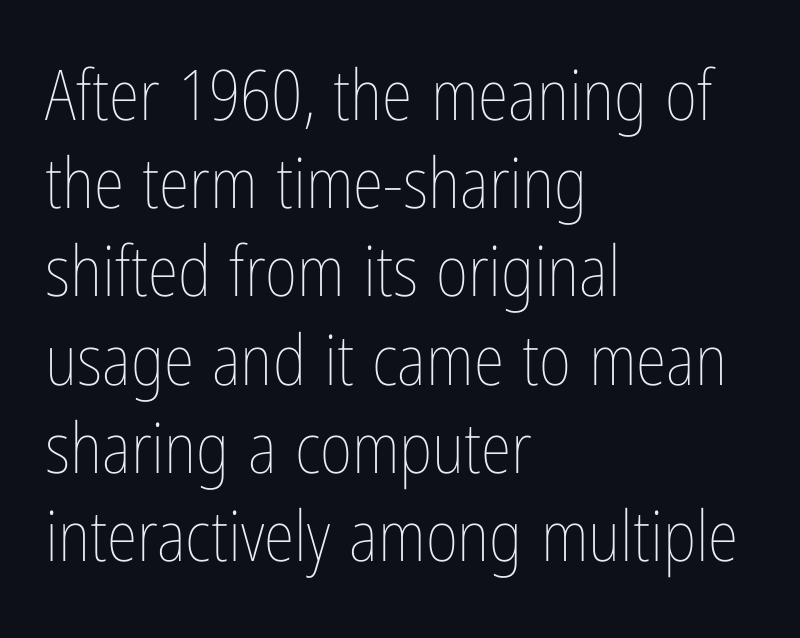
The image shows 70 px thin, condensed type, upright; set left-aligned, normal line spacing (1.26x), normal letter spacing, not underlined; low stroke contrast and a medium x-height.
